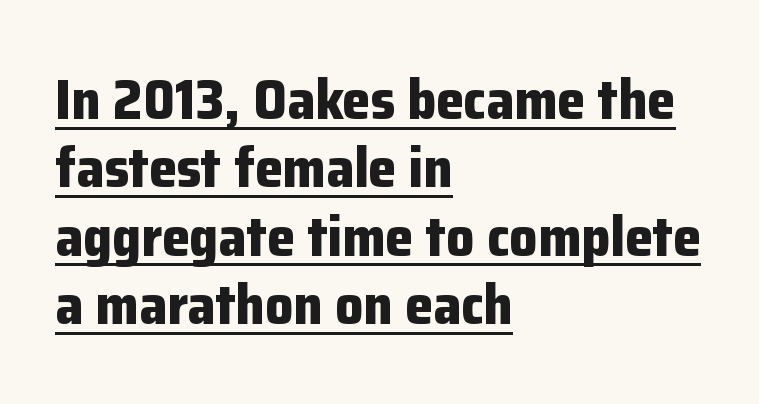
Q: Is the text bold? A: Yes.
Q: Is the text italic (slanted)? A: No, it is upright.
Q: Is the typeface a serif or a sans-serif typeface? A: Sans-serif.
Q: Is the text underlined? A: Yes.
Q: How is the paragraph aligned? A: Left-aligned.
Q: Is the spacing between letters normal or unusually wide? A: Normal.
Q: Width (condensed, normal, or wide)? A: Normal.
Q: Stroke contrast? A: Low.
Q: x-height? A: Medium.
Q: Monospaced? A: No.
